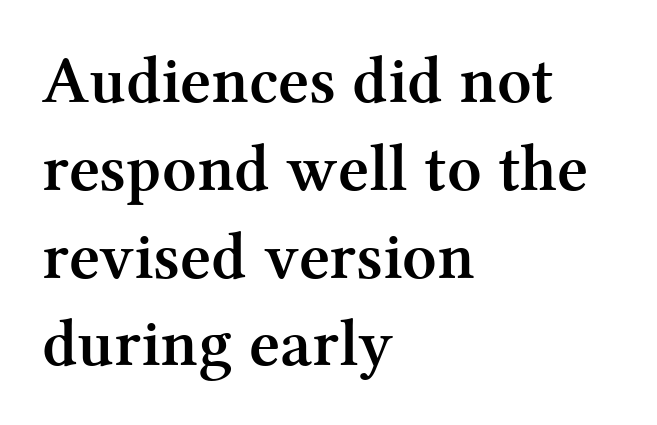
The image shows 67 px semibold serif type, upright; set left-aligned, normal line spacing (1.31x), normal letter spacing, not underlined; medium stroke contrast and a medium x-height.
